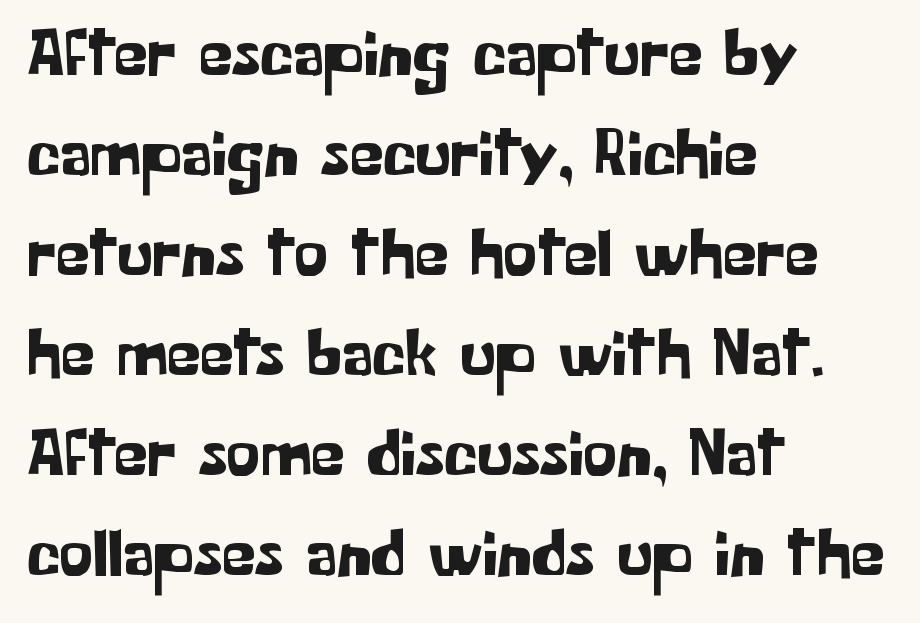
The area under the type is left untouched. Students, observe: this is what conventionally led text looks like. The passage is arranged the way most books set body copy — flush left. Default kerning and tracking; the words read as compact shapes. The passage shown is typed in a proportional face where columns would drift. This rendering employs a face without finishing strokes, i.e., a sans-serif.
